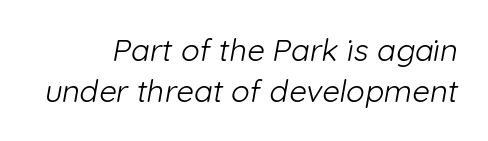
{"serif": "no", "bold": "no", "weight": "light", "width": "normal", "stroke_contrast": "low", "x_height": "medium", "monospaced": "no", "underline": "no", "line_spacing": "normal", "line_spacing_ratio": 1.33, "letter_spacing": "normal", "letter_spacing_em": 0.0, "glyph_px": 31}
